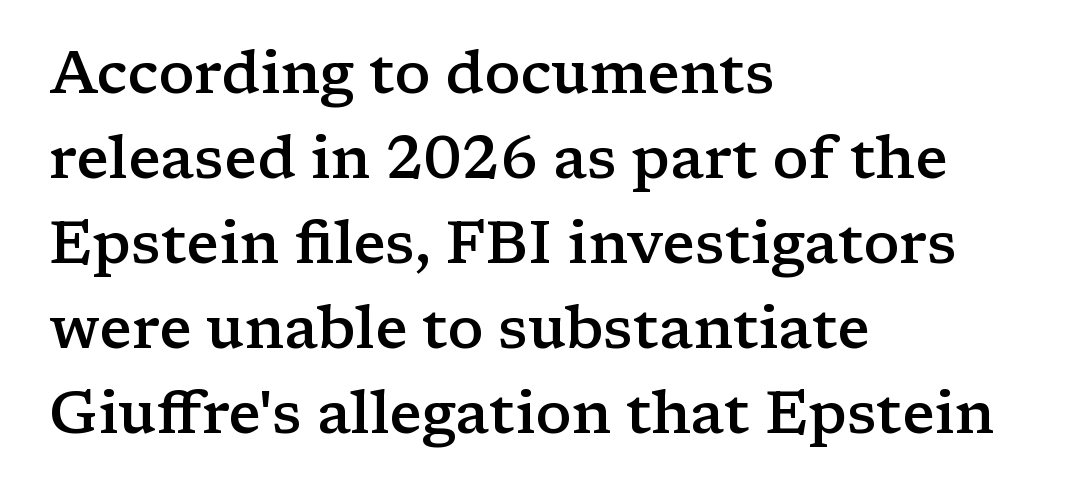
The image shows 59 px semibold, wide serif type, upright; set left-aligned, normal line spacing (1.44x), normal letter spacing, not underlined; low stroke contrast and a medium x-height.
